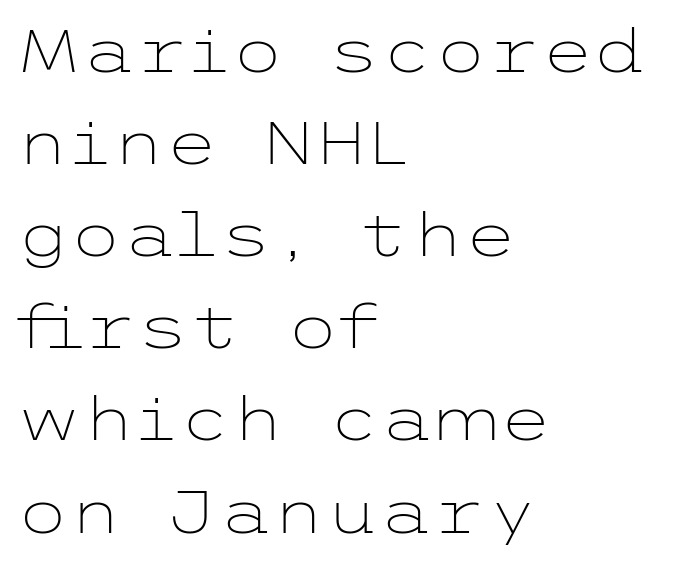
A bare baseline throughout the passage. Reading down the block, your eye returns to a fixed left position each line. A light-to-regular cut is what we see here. The letters sit at their default tracking, neither squeezed nor spread.
